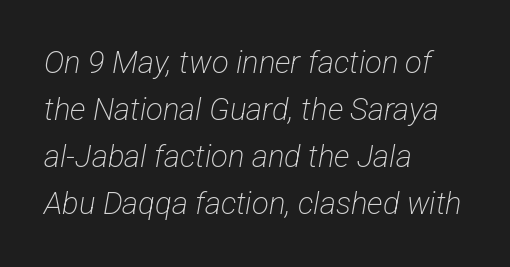
Q: Is the text bold? A: No.
Q: Is the typeface a serif or a sans-serif typeface? A: Sans-serif.
Q: Is the text underlined? A: No.
Q: How is the paragraph aligned? A: Left-aligned.
Q: Is the spacing between letters normal or unusually wide? A: Normal.
Q: Is the spacing between lines tight, normal or loose? A: Normal.
Q: Width (condensed, normal, or wide)? A: Condensed.
Q: Stroke contrast? A: Low.
Q: x-height? A: Medium.
Q: Monospaced? A: No.
